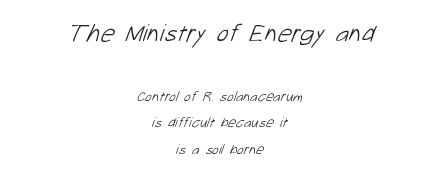
The image shows 25 px text type; set centered, loose line spacing (1.91x), normal letter spacing, not underlined; the first (top) block is 1.79x larger.
